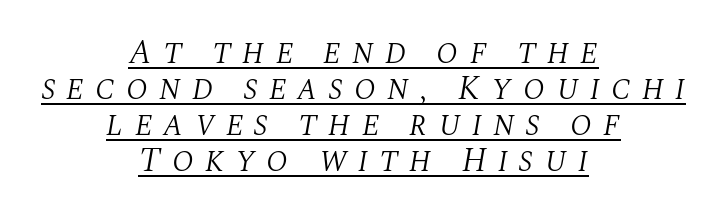
{"serif": "yes", "italic": "yes", "lean": "right", "slant_degrees": 10, "bold": "no", "weight": "light", "width": "normal", "stroke_contrast": "medium", "x_height": "large", "monospaced": "no", "underline": "yes", "align": "center", "line_spacing": "tight", "line_spacing_ratio": 1.06, "letter_spacing": "wide", "letter_spacing_em": 0.32, "glyph_px": 34}
